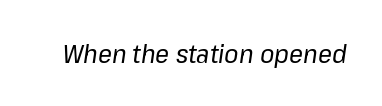
No chunkiness to these letters — they're not bold. Is the type slanted? Yes — the strokes lean at a clear angle. The baseline area is clear. The face used here is rendered with its standard letterfit.
